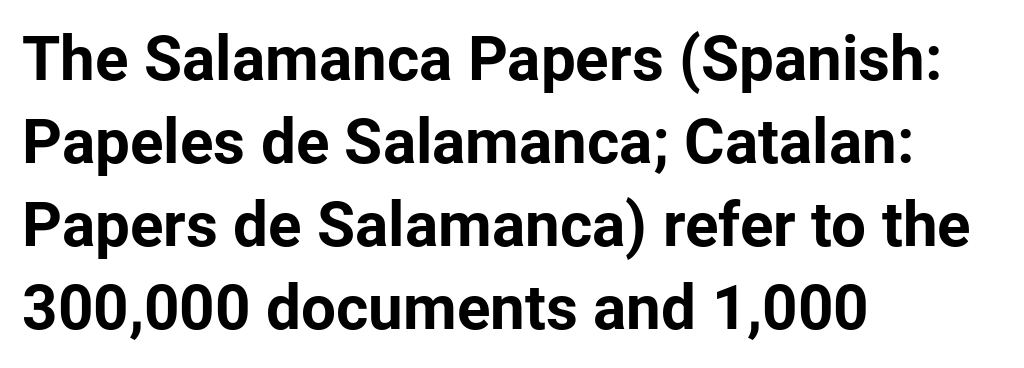
Is this a fixed-width face? No — the glyphs have proportional, varying widths. Nobody touched the tracking dial on this one. This rendering uses left alignment, leaving the right contour irregular. The letters stand upright; this is a roman face. Students, observe: this is what conventionally led text looks like. The typeface chosen for these lines omits serifs.
